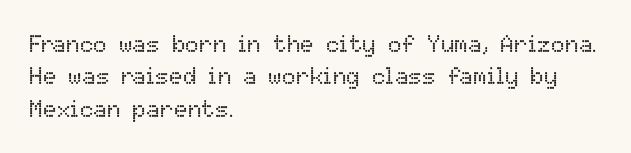
{"italic": "no", "bold": "no", "underline": "no", "align": "left", "line_spacing": "normal", "line_spacing_ratio": 1.41, "letter_spacing": "normal", "letter_spacing_em": 0.0, "glyph_px": 23}
